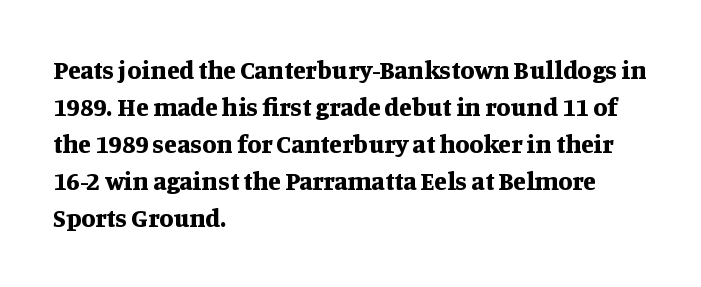
Q: Is the text bold? A: Yes.
Q: Is the text italic (slanted)? A: No, it is upright.
Q: Is the text underlined? A: No.
Q: How is the paragraph aligned? A: Left-aligned.
Q: Is the spacing between letters normal or unusually wide? A: Normal.
Q: Is the spacing between lines tight, normal or loose? A: Normal.
